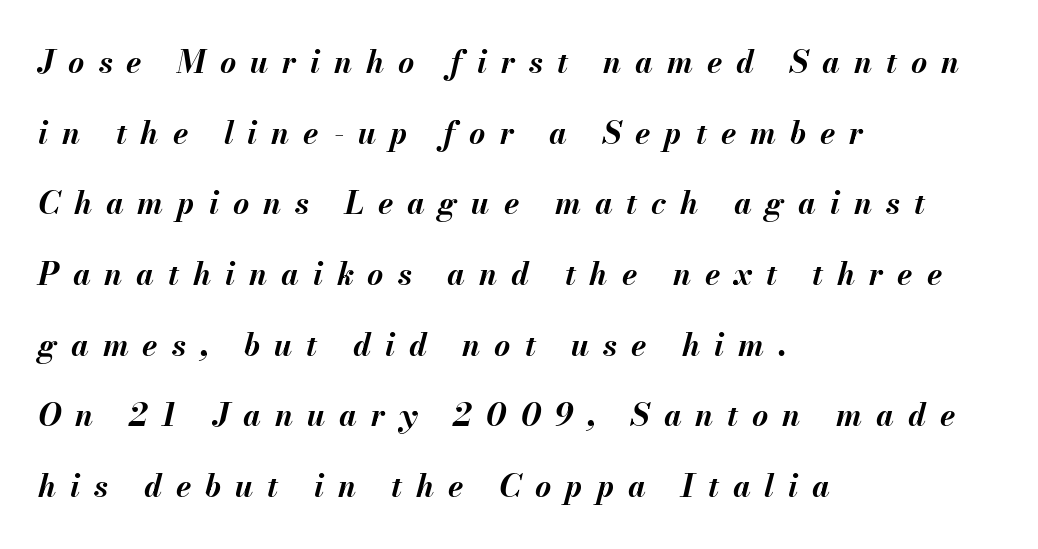
Tracking value appears strongly positive — letters spread wide. Lines of text with bare space underneath. The font is running at its bold setting. Caption: multi-line text, flush left, ragged right.
